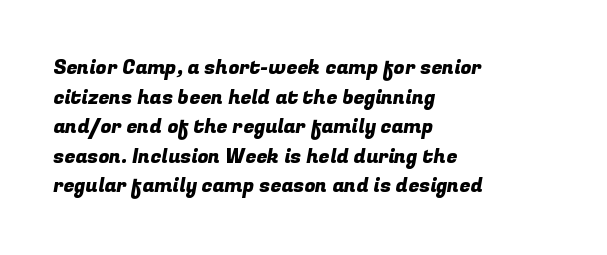
{"underline": "no", "align": "left", "line_spacing": "normal", "line_spacing_ratio": 1.48, "letter_spacing": "normal", "letter_spacing_em": 0.0, "glyph_px": 20}
